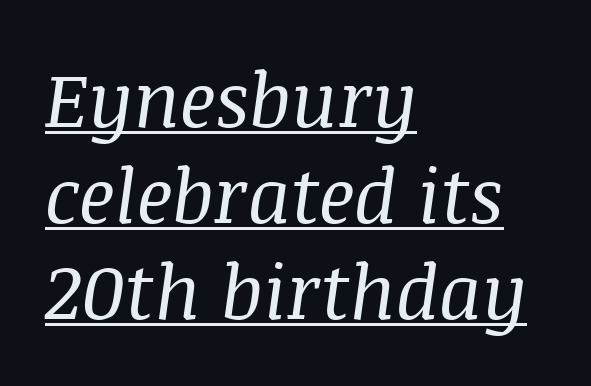
{"serif": "yes", "italic": "yes", "lean": "right", "slant_degrees": 8, "bold": "no", "weight": "regular", "width": "normal", "stroke_contrast": "medium", "x_height": "large", "monospaced": "no", "underline": "yes", "align": "left", "line_spacing": "normal", "line_spacing_ratio": 1.26, "letter_spacing": "normal", "letter_spacing_em": 0.0, "glyph_px": 76}
